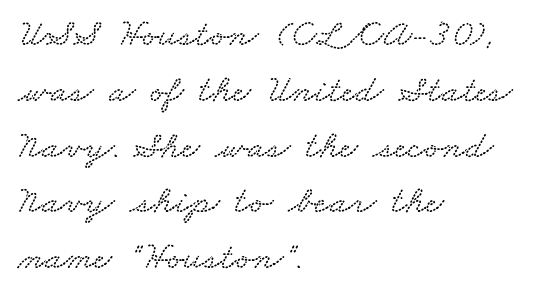
Underlining? Definitely not there. The paragraph has a hard left edge and a soft right edge. You could not count columns in this text — the font is proportionally spaced. What stands out about the letter spacing? Nothing — it is the standard amount. A typesetter would call this leading conventional body-copy spacing.
